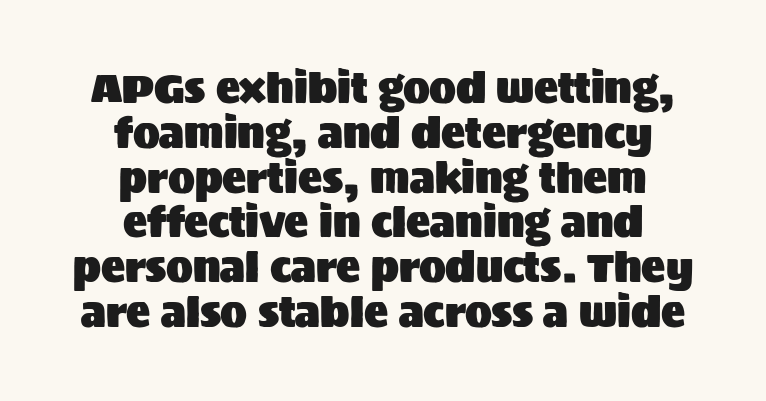
Is the letter spacing exaggerated? No — it looks like the ordinary default. Leftover space on each line is divided equally before and after the words. Character widths vary here, with narrow letters taking less room than wide ones. Ordinary non-slanted type is in use. Has an underline been added? It has not. Compared with typical paragraphs, the rows here are closer together.
